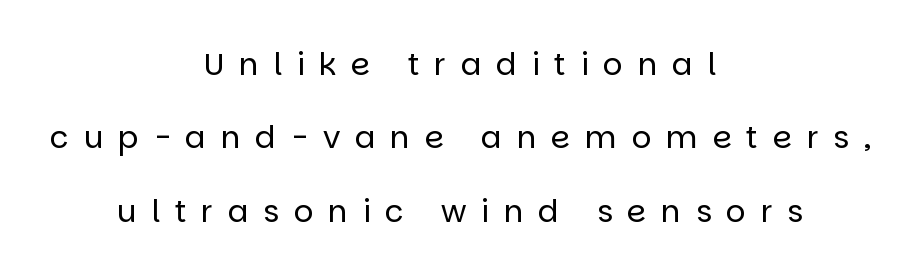
{"serif": "no", "italic": "no", "bold": "no", "weight": "regular", "width": "normal", "stroke_contrast": "low", "x_height": "large", "monospaced": "no", "underline": "no", "align": "center", "line_spacing": "loose", "line_spacing_ratio": 2.37, "letter_spacing": "wide", "letter_spacing_em": 0.47, "glyph_px": 31}
